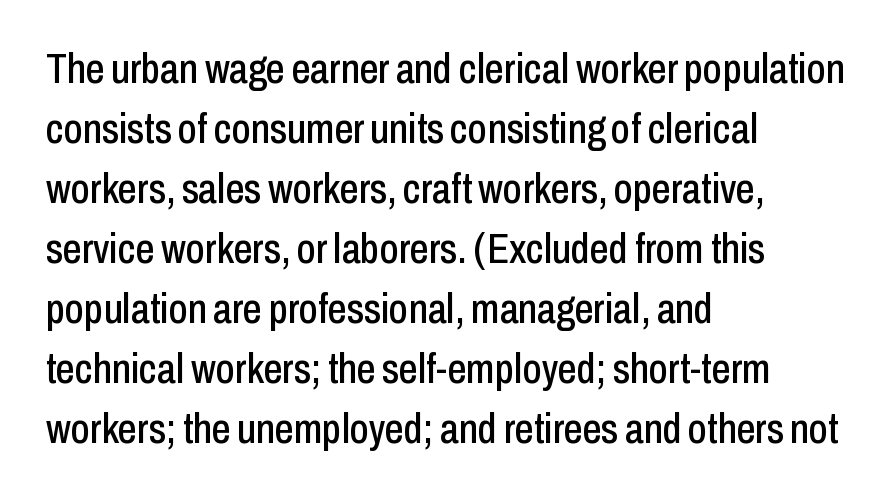
{"serif": "no", "italic": "no", "width": "condensed", "stroke_contrast": "low", "x_height": "medium", "monospaced": "no", "underline": "no", "align": "left", "line_spacing": "normal", "line_spacing_ratio": 1.43, "letter_spacing": "normal", "letter_spacing_em": 0.0, "glyph_px": 42}
